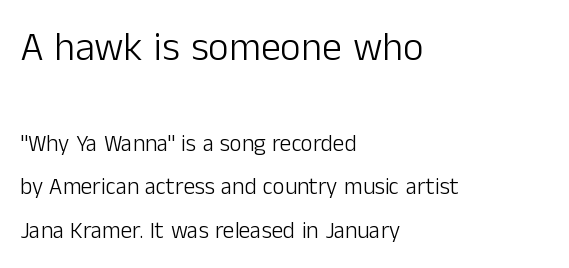
The passage shown is typed in a proportional face where columns would drift. Whoever set this made the first block the dominant, larger element. The rendering anchors every line to the left-hand side. Italic? Not at all — the glyphs are vertical. Regarding serifs, this sample does without them. The zone under the glyphs is completely vacant.
